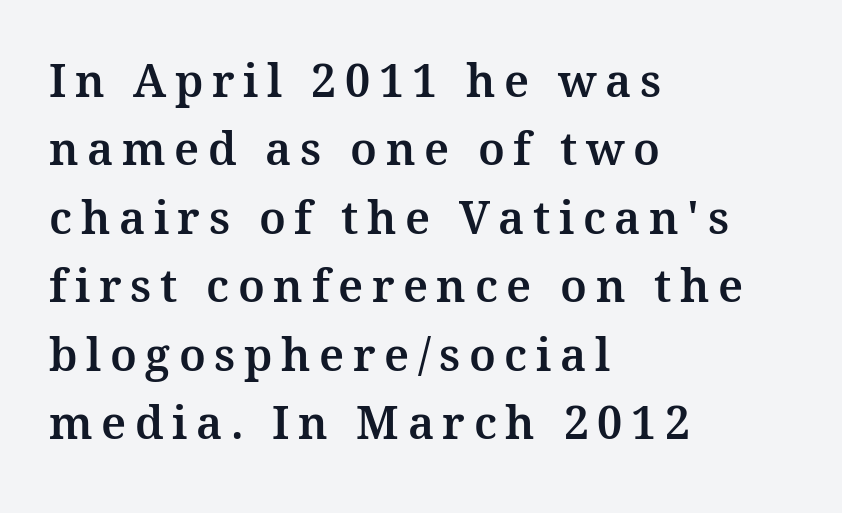
The image shows 45 px serif type, upright; set left-aligned, normal line spacing (1.52x), not underlined; medium stroke contrast and a medium x-height.
